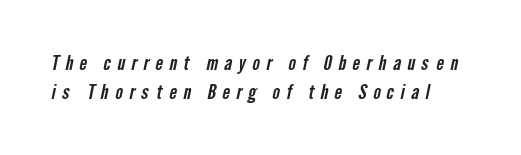
Q: Is the text underlined? A: No.
Q: How is the paragraph aligned? A: Left-aligned.
Q: Is the spacing between letters normal or unusually wide? A: Unusually wide.
Q: Is the spacing between lines tight, normal or loose? A: Normal.
